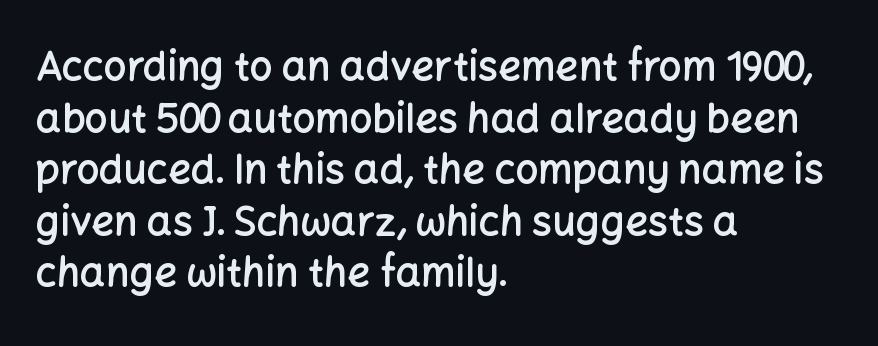
The image shows 40 px semibold sans-serif type, upright; set left-aligned, normal line spacing (1.29x), normal letter spacing, not underlined; low stroke contrast and a medium x-height.
